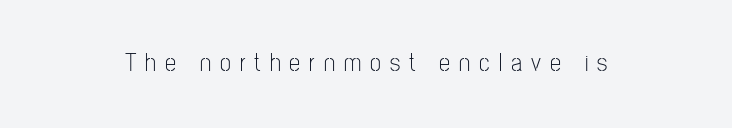
The image shows 25 px text type, upright; set unusually wide letter spacing (+0.36 em), not underlined.
